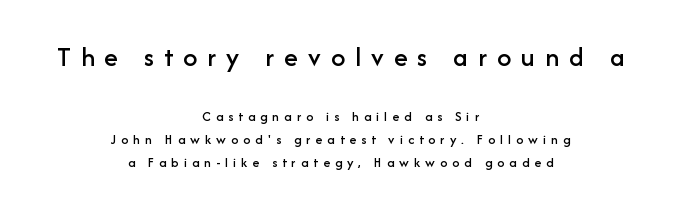
{"serif": "no", "italic": "no", "width": "normal", "stroke_contrast": "low", "x_height": "medium", "monospaced": "no", "underline": "no", "align": "center", "line_spacing": "normal", "line_spacing_ratio": 1.65, "letter_spacing": "wide", "letter_spacing_em": 0.36, "larger_block": "first", "size_ratio": 2.0, "glyph_px": 28}
